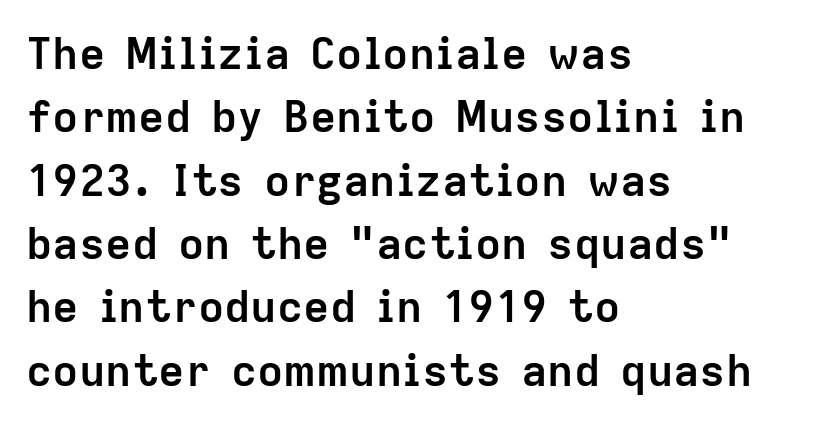
You could call the tracking neutral — neither tight nor loose. To sum up the face: it is a sans, with no serifs. Leading: standard. A typesetter would call this proportional, since set widths differ per character. Is there any slant? The stems are plumb.
